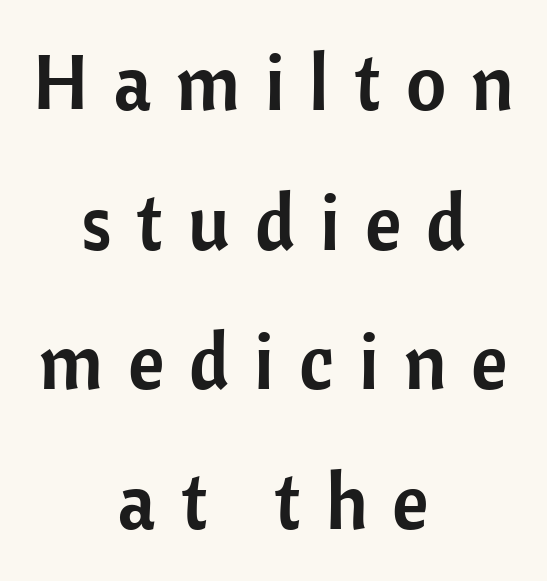
The image shows 78 px sans-serif type, upright; set centered, line spacing 1.79x, unusually wide letter spacing (+0.32 em), not underlined; low stroke contrast and a medium x-height.
